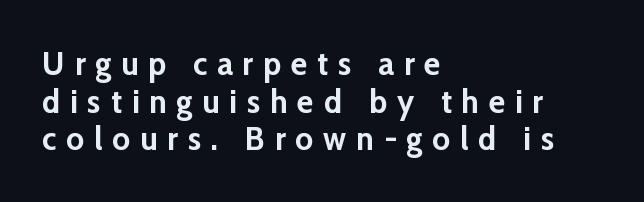
Q: Is the text bold? A: Yes.
Q: Is the text italic (slanted)? A: No, it is upright.
Q: Is the typeface a serif or a sans-serif typeface? A: Sans-serif.
Q: Is the text underlined? A: No.
Q: How is the paragraph aligned? A: Left-aligned.
Q: Is the spacing between letters normal or unusually wide? A: Unusually wide.
Q: Is the spacing between lines tight, normal or loose? A: Tight.
Q: Width (condensed, normal, or wide)? A: Normal.
Q: Stroke contrast? A: Low.
Q: x-height? A: Medium.
Q: Monospaced? A: No.
